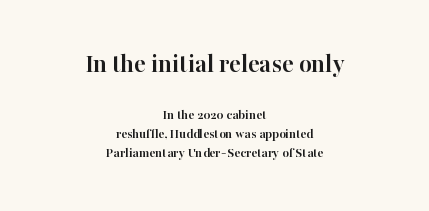
Q: Is the text bold? A: Yes.
Q: Is the text italic (slanted)? A: No, it is upright.
Q: Is the text underlined? A: No.
Q: How is the paragraph aligned? A: Centered.
Q: Is the spacing between letters normal or unusually wide? A: Normal.
Q: Is the spacing between lines tight, normal or loose? A: Normal.
Q: Which block of text is set in a larger size, the first (top) or the second (bottom)? A: The first (top) one.
